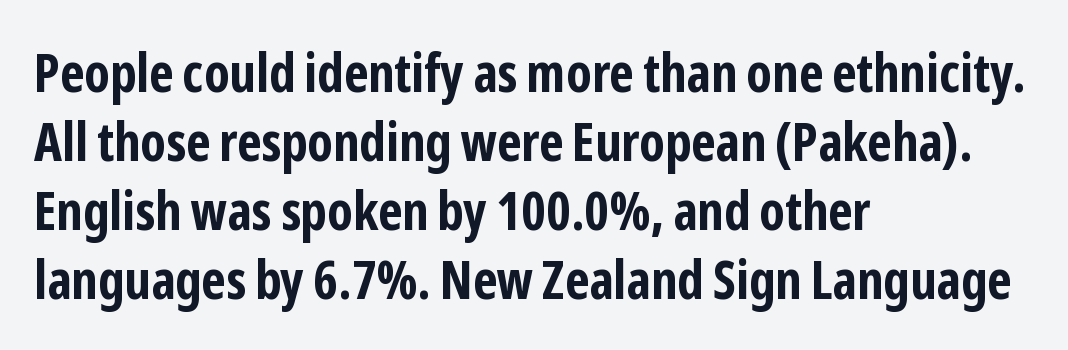
{"serif": "no", "italic": "no", "bold": "yes", "weight": "bold", "width": "condensed", "stroke_contrast": "low", "x_height": "medium", "monospaced": "no", "underline": "no", "align": "left", "line_spacing": "normal", "line_spacing_ratio": 1.28, "letter_spacing": "normal", "letter_spacing_em": 0.0, "glyph_px": 54}
